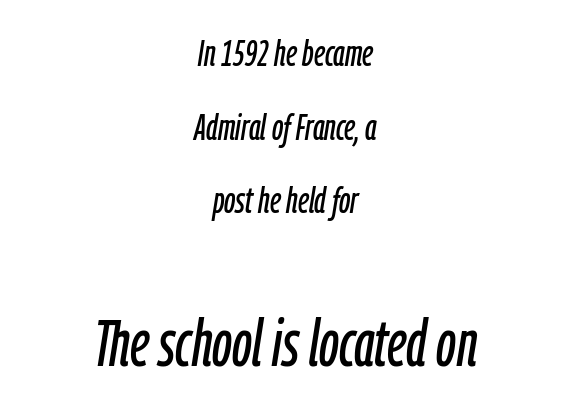
The image shows 65 px condensed type, italic (leaning right); set centered, loose line spacing (1.99x), normal letter spacing, not underlined; the second (bottom) block is 1.76x larger; low stroke contrast and a medium x-height.
